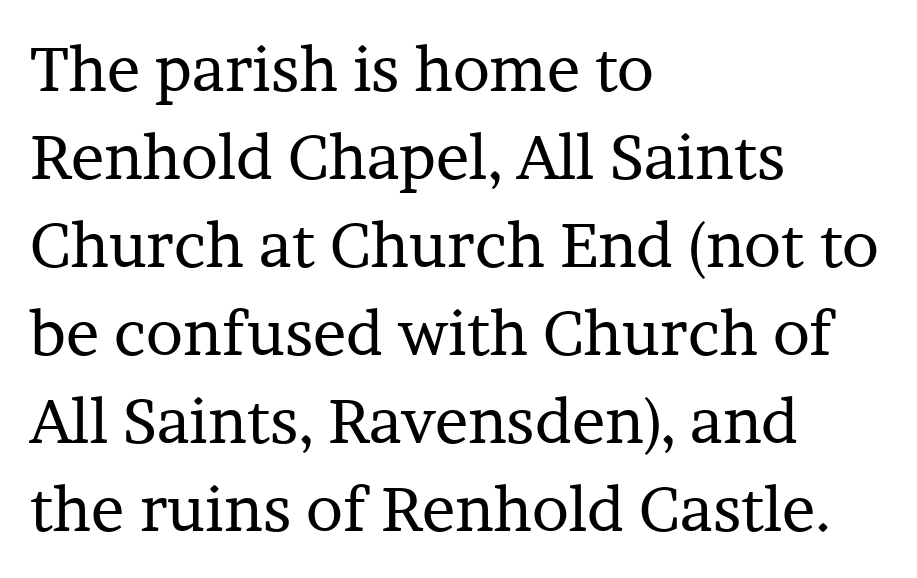
Is the block centered? No — it sits flush against the left margin. The letters stand straight up with perfectly vertical stems. Quick note: interline space is typical. This sample has the flowing, uneven cadence of proportional lettering. Heaviness? Minimal to ordinary, like unemphasized prose. This sample uses plain, unmodified letter spacing.
